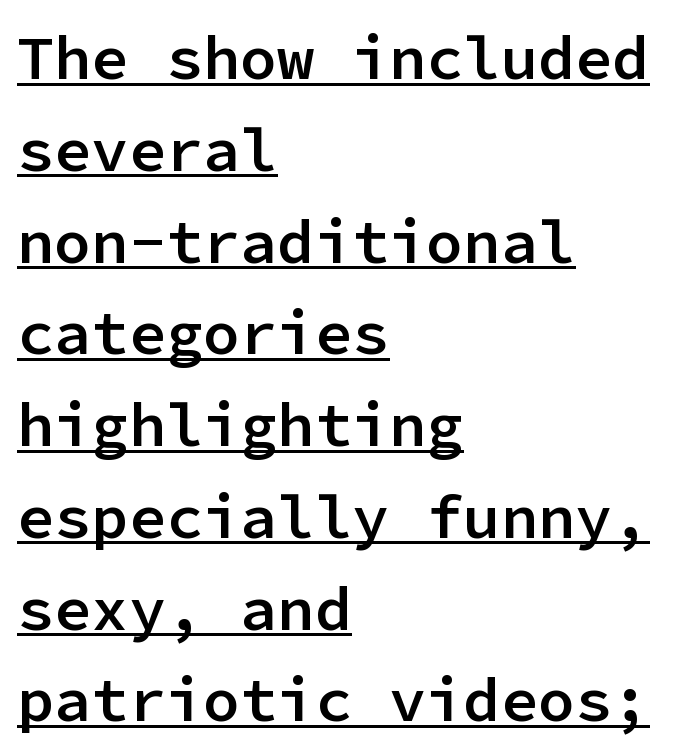
{"serif": "no", "italic": "no", "bold": "semi", "weight": "semibold", "width": "normal", "stroke_contrast": "low", "x_height": "medium", "monospaced": "yes", "underline": "yes", "align": "left", "line_spacing": "normal", "line_spacing_ratio": 1.48, "letter_spacing": "normal", "letter_spacing_em": 0.0, "glyph_px": 62}
